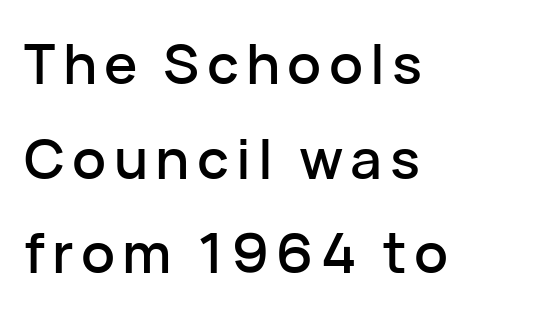
{"serif": "no", "italic": "no", "width": "normal", "stroke_contrast": "low", "x_height": "medium", "monospaced": "no", "underline": "no", "align": "left", "line_spacing": "normal", "line_spacing_ratio": 1.69, "glyph_px": 56}
